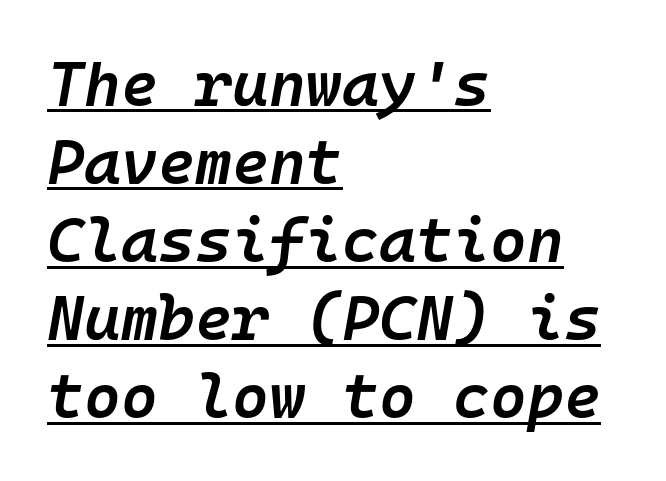
Q: Is the text bold? A: Semi-bold.
Q: Is the text italic (slanted)? A: Yes, it leans right by about 10 degrees.
Q: Is the text underlined? A: Yes.
Q: How is the paragraph aligned? A: Left-aligned.
Q: Is the spacing between letters normal or unusually wide? A: Normal.
Q: Width (condensed, normal, or wide)? A: Normal.
Q: Stroke contrast? A: Low.
Q: x-height? A: Medium.
Q: Monospaced? A: Yes.
